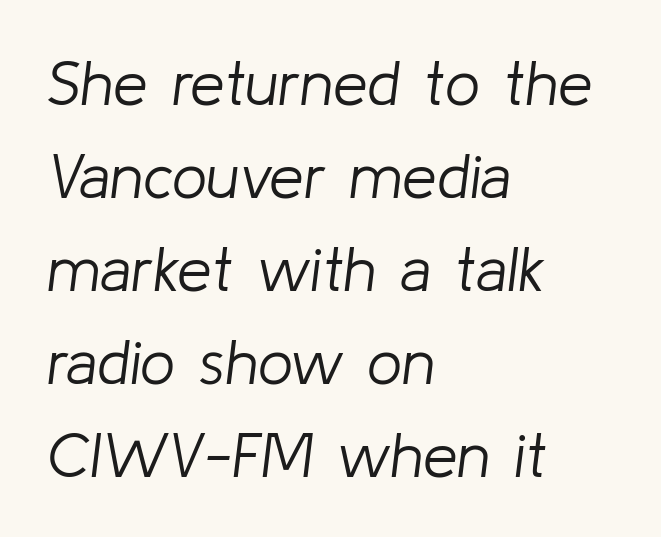
{"italic": "yes", "lean": "right", "slant_degrees": 8, "bold": "no", "weight": "light", "width": "normal", "stroke_contrast": "low", "x_height": "medium", "monospaced": "no", "underline": "no", "align": "left", "line_spacing": "normal", "line_spacing_ratio": 1.5, "letter_spacing": "normal", "letter_spacing_em": 0.0, "glyph_px": 62}
